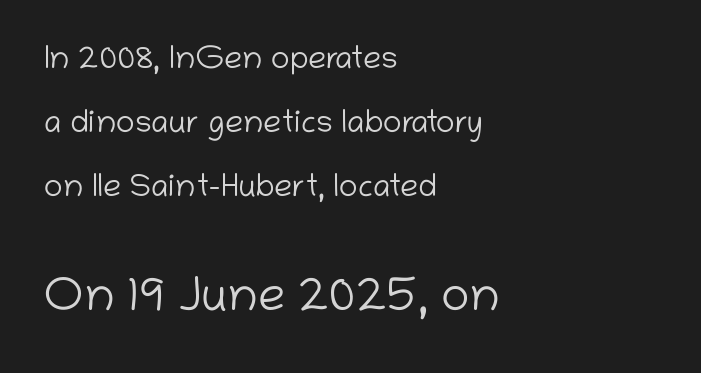
The image shows 48 px light sans-serif type, upright; set left-aligned, loose line spacing (2.0x), normal letter spacing, not underlined; the second (bottom) block is 1.5x larger; low stroke contrast and a medium x-height.
